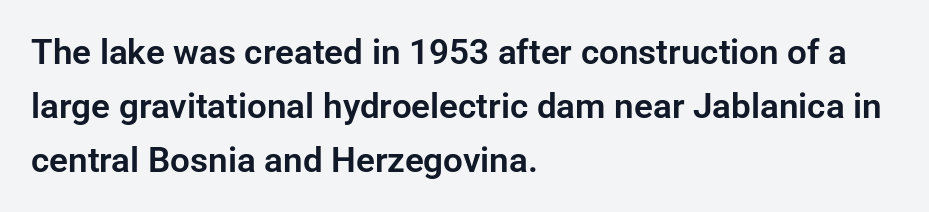
The image shows 35 px sans-serif type, upright; set left-aligned, normal line spacing (1.54x), normal letter spacing, not underlined; low stroke contrast and a medium x-height.
